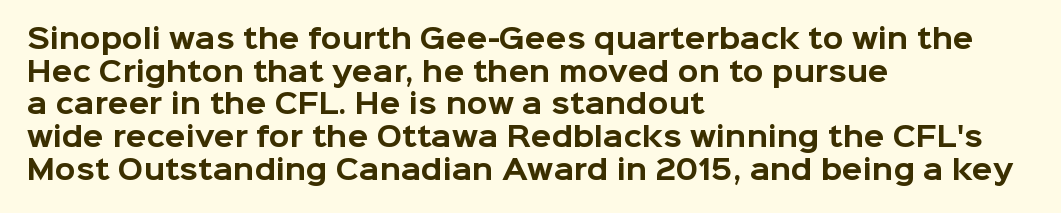
The glyphs are unaccompanied by any horizontal stroke below them. The passage shown is emphatically bold. The lettering holds an erect, upright posture throughout. Here the glyphs are tracked normally, forming tight word shapes.
